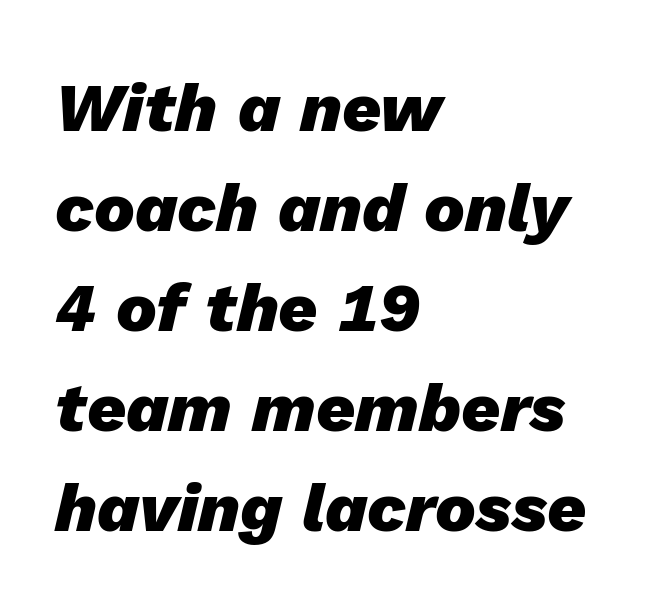
The image shows 68 px heavy type, italic (leaning right); set left-aligned, normal line spacing (1.47x), normal letter spacing, not underlined; low stroke contrast and a medium x-height.
